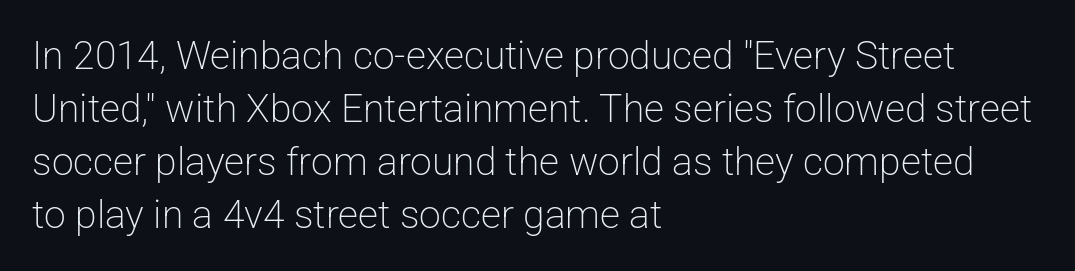
Q: Is the text bold? A: No.
Q: Is the text italic (slanted)? A: No, it is upright.
Q: Is the typeface a serif or a sans-serif typeface? A: Sans-serif.
Q: Is the text underlined? A: No.
Q: How is the paragraph aligned? A: Left-aligned.
Q: Is the spacing between letters normal or unusually wide? A: Normal.
Q: Is the spacing between lines tight, normal or loose? A: Normal.
Q: Width (condensed, normal, or wide)? A: Normal.
Q: Stroke contrast? A: Low.
Q: x-height? A: Medium.
Q: Monospaced? A: No.
